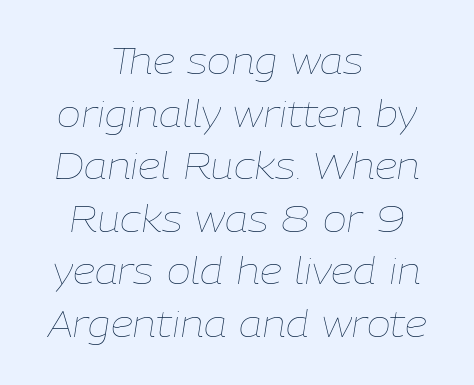
{"italic": "yes", "lean": "right", "slant_degrees": 9, "bold": "no", "weight": "thin", "width": "normal", "stroke_contrast": "low", "x_height": "medium", "monospaced": "no", "underline": "no", "align": "center", "line_spacing": "normal", "line_spacing_ratio": 1.46, "letter_spacing": "normal", "letter_spacing_em": 0.0, "glyph_px": 36}
